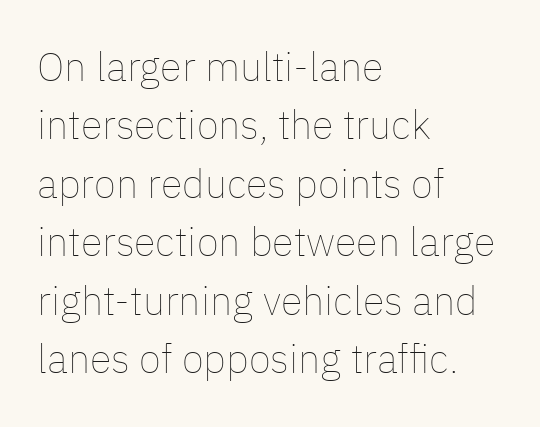
The image shows 40 px thin type, upright; set left-aligned, normal line spacing (1.46x), normal letter spacing, not underlined; low stroke contrast and a medium x-height.
